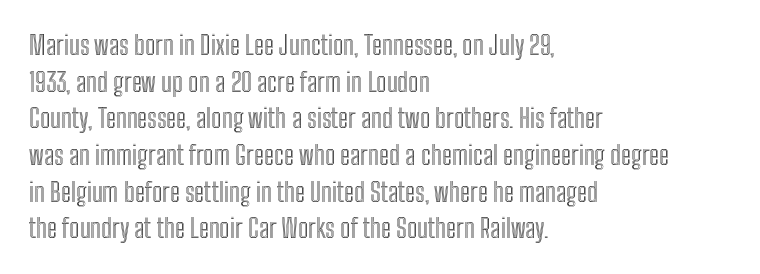
{"italic": "no", "underline": "no", "align": "left", "line_spacing": "normal", "line_spacing_ratio": 1.41, "letter_spacing": "normal", "letter_spacing_em": 0.0, "glyph_px": 26}
